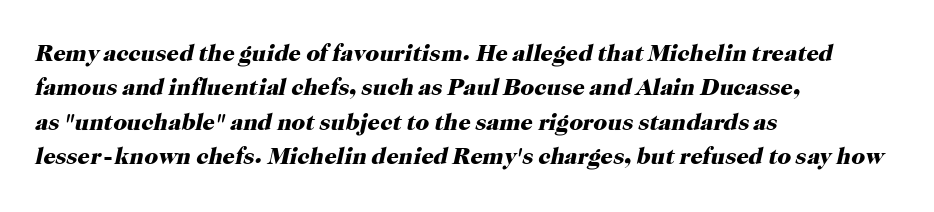
Lines of text with bare space underneath. The lines are quadded left. The rendering uses a moderate line-height, typical for paragraphs. Is the type slanted? Yes — the strokes lean at a clear angle. Tracking value appears to be zero — textbook default spacing. The sample has been set heavy, in full bold.
